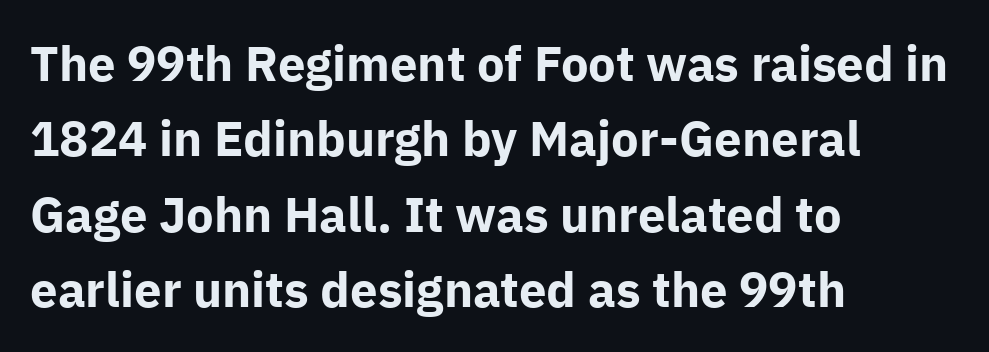
{"serif": "no", "italic": "no", "bold": "yes", "weight": "bold", "width": "normal", "stroke_contrast": "low", "x_height": "medium", "monospaced": "no", "underline": "no", "align": "left", "line_spacing": "normal", "line_spacing_ratio": 1.54, "letter_spacing": "normal", "letter_spacing_em": 0.0, "glyph_px": 49}
